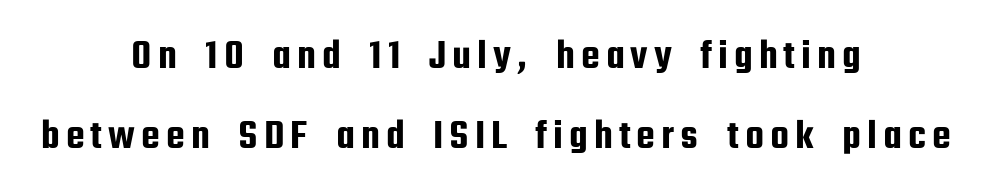
{"serif": "no", "italic": "no", "width": "condensed", "stroke_contrast": "low", "x_height": "medium", "monospaced": "no", "underline": "no", "align": "center", "line_spacing": "loose", "line_spacing_ratio": 1.91, "glyph_px": 42}
